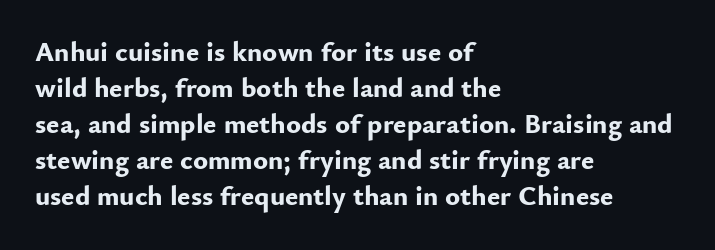
Q: Is the text bold? A: Yes.
Q: Is the text italic (slanted)? A: No, it is upright.
Q: Is the typeface a serif or a sans-serif typeface? A: Sans-serif.
Q: Is the text underlined? A: No.
Q: How is the paragraph aligned? A: Left-aligned.
Q: Is the spacing between letters normal or unusually wide? A: Normal.
Q: Is the spacing between lines tight, normal or loose? A: Normal.
Q: Width (condensed, normal, or wide)? A: Normal.
Q: Stroke contrast? A: Low.
Q: x-height? A: Small.
Q: Monospaced? A: No.
